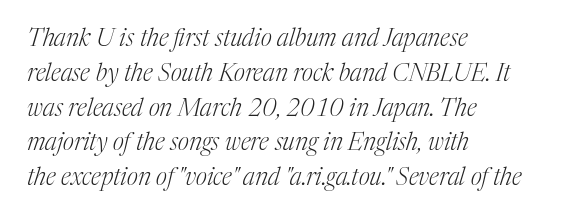
The image shows 24 px text type, italic (leaning right); set left-aligned, normal line spacing (1.45x), normal letter spacing, not underlined.
